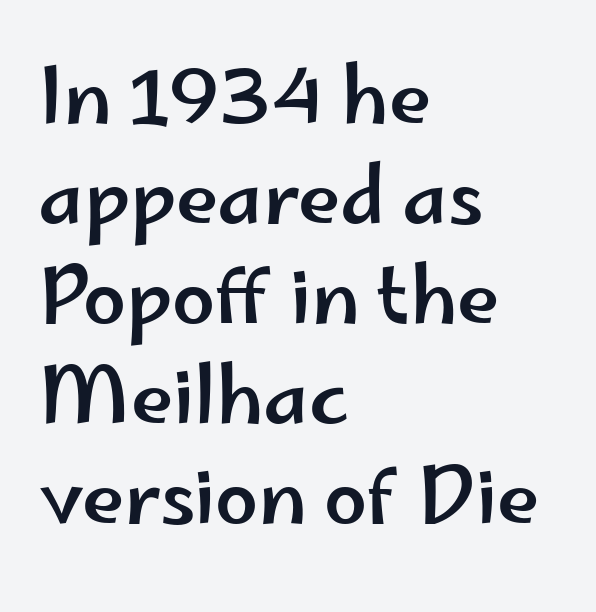
The image shows 77 px wide sans-serif type, upright; set left-aligned, normal line spacing (1.3x), normal letter spacing, not underlined; low stroke contrast and a small x-height.
